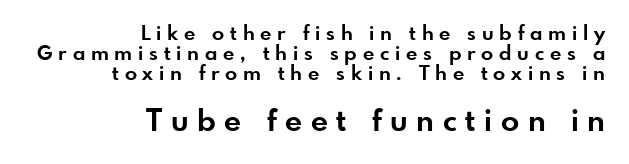
{"serif": "no", "italic": "no", "bold": "yes", "weight": "bold", "width": "normal", "stroke_contrast": "low", "x_height": "small", "monospaced": "no", "underline": "no", "align": "right", "line_spacing": "tight", "line_spacing_ratio": 0.99, "letter_spacing": "wide", "letter_spacing_em": 0.29, "larger_block": "second", "size_ratio": 1.5, "glyph_px": 30}
